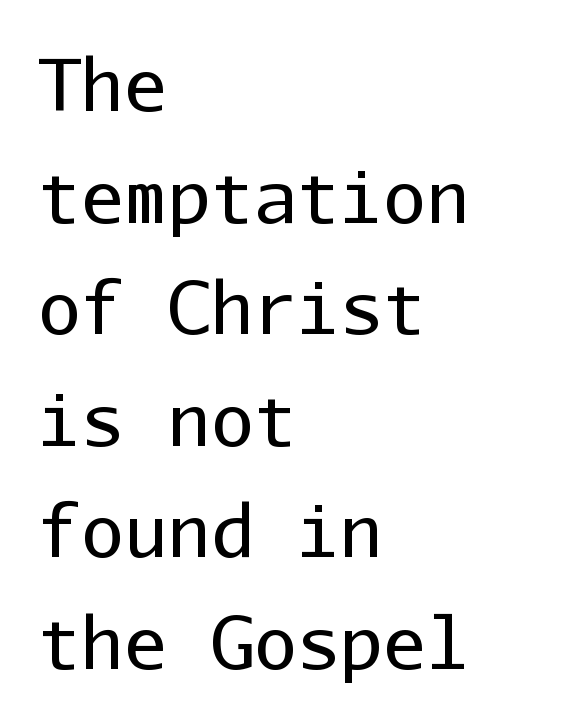
Q: Is the text bold? A: No.
Q: Is the text italic (slanted)? A: No, it is upright.
Q: Is the typeface a serif or a sans-serif typeface? A: Sans-serif.
Q: Is the text underlined? A: No.
Q: How is the paragraph aligned? A: Left-aligned.
Q: Is the spacing between letters normal or unusually wide? A: Normal.
Q: Is the spacing between lines tight, normal or loose? A: Normal.
Q: Width (condensed, normal, or wide)? A: Normal.
Q: Stroke contrast? A: Low.
Q: x-height? A: Medium.
Q: Monospaced? A: Yes.
